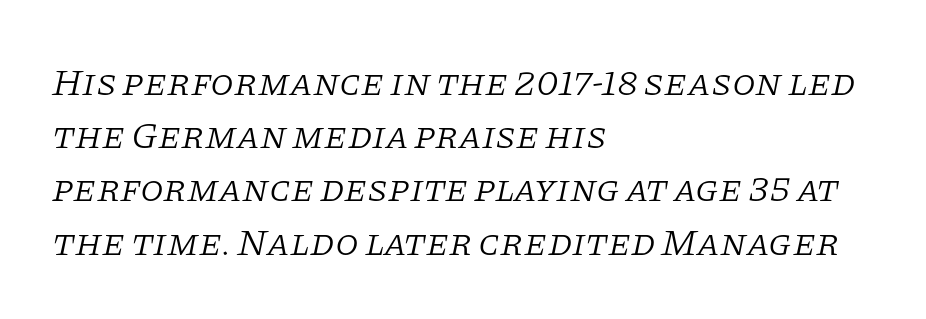
{"serif": "yes", "italic": "yes", "lean": "right", "slant_degrees": 11, "bold": "no", "weight": "light", "width": "normal", "stroke_contrast": "low", "x_height": "large", "monospaced": "no", "underline": "no", "align": "left", "line_spacing": "normal", "line_spacing_ratio": 1.4, "letter_spacing": "normal", "letter_spacing_em": 0.0, "glyph_px": 38}
